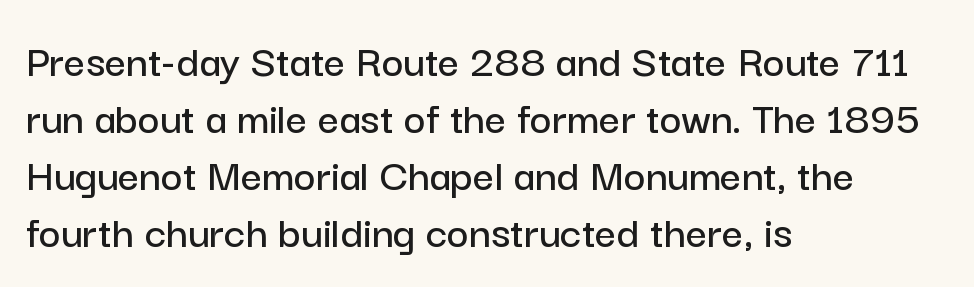
Q: Is the text italic (slanted)? A: No, it is upright.
Q: Is the typeface a serif or a sans-serif typeface? A: Sans-serif.
Q: Is the text underlined? A: No.
Q: How is the paragraph aligned? A: Left-aligned.
Q: Is the spacing between letters normal or unusually wide? A: Normal.
Q: Width (condensed, normal, or wide)? A: Normal.
Q: Stroke contrast? A: Low.
Q: x-height? A: Medium.
Q: Monospaced? A: No.
